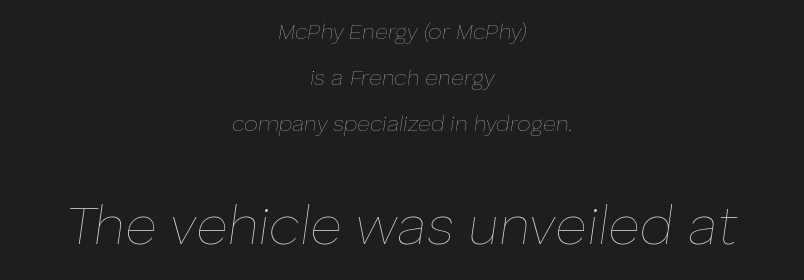
Note the varied advance widths — an 'i' is clearly narrower than an 'm'. This rendering features lettering with no underline. Size hierarchy here favors the trailing block over the leading one. Vertical spacing — loose.
